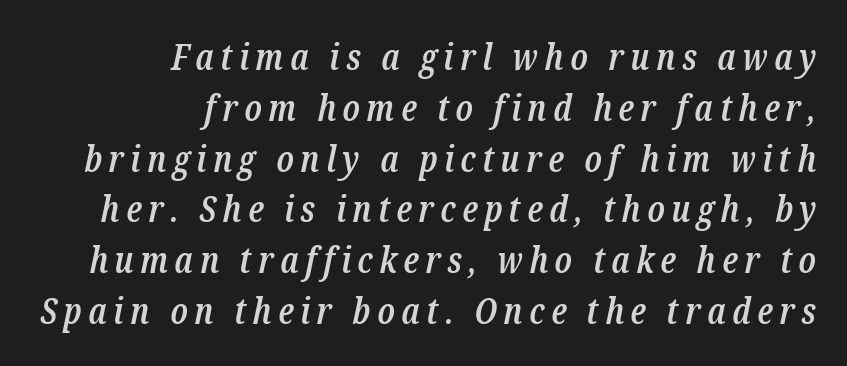
The image shows 36 px semibold, condensed serif type, italic (leaning right); set right-aligned, normal line spacing (1.41x), not underlined; low stroke contrast and a medium x-height.
